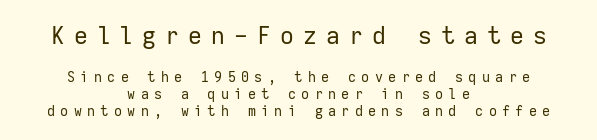
{"italic": "no", "bold": "no", "underline": "no", "align": "center", "line_spacing_ratio": 1.2, "letter_spacing": "wide", "letter_spacing_em": 0.38, "larger_block": "first", "size_ratio": 1.71, "glyph_px": 24}
